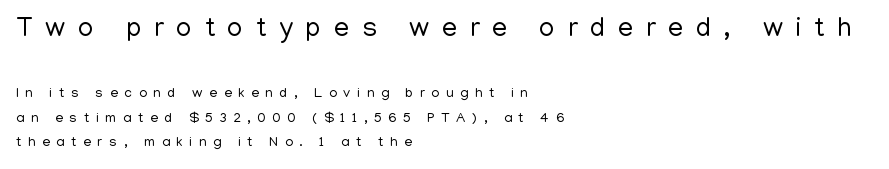
Q: Is the text bold? A: No.
Q: Is the text italic (slanted)? A: No, it is upright.
Q: Is the text underlined? A: No.
Q: How is the paragraph aligned? A: Left-aligned.
Q: Is the spacing between letters normal or unusually wide? A: Unusually wide.
Q: Which block of text is set in a larger size, the first (top) or the second (bottom)? A: The first (top) one.
